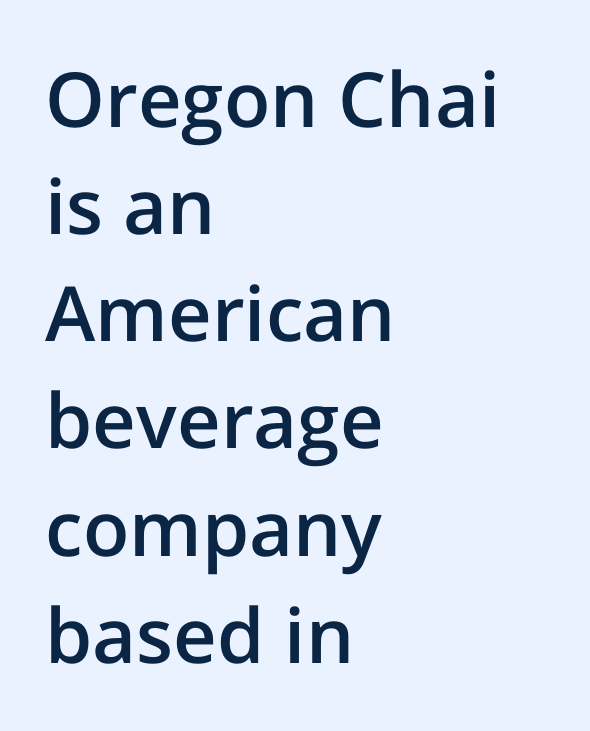
Q: Is the text bold? A: Semi-bold.
Q: Is the text italic (slanted)? A: No, it is upright.
Q: Is the typeface a serif or a sans-serif typeface? A: Sans-serif.
Q: Is the text underlined? A: No.
Q: How is the paragraph aligned? A: Left-aligned.
Q: Is the spacing between letters normal or unusually wide? A: Normal.
Q: Is the spacing between lines tight, normal or loose? A: Normal.
Q: Width (condensed, normal, or wide)? A: Normal.
Q: Stroke contrast? A: Low.
Q: x-height? A: Medium.
Q: Monospaced? A: No.
